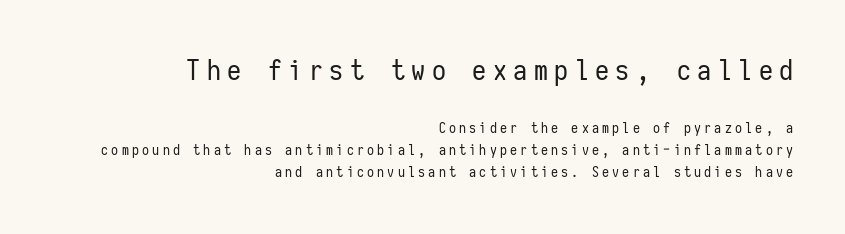
{"serif": "no", "italic": "no", "bold": "no", "weight": "regular", "width": "condensed", "stroke_contrast": "low", "x_height": "medium", "monospaced": "yes", "underline": "no", "align": "right", "line_spacing": "normal", "line_spacing_ratio": 1.59, "letter_spacing": "wide", "letter_spacing_em": 0.23, "larger_block": "first", "size_ratio": 2.0, "glyph_px": 28}
